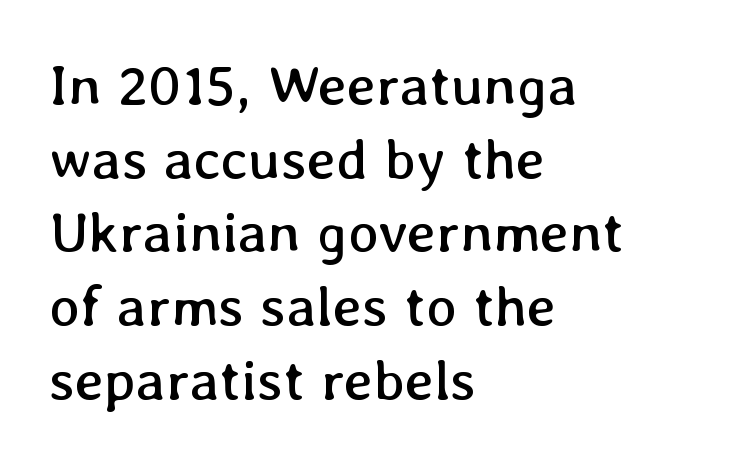
{"italic": "no", "bold": "no", "weight": "regular", "width": "normal", "stroke_contrast": "low", "x_height": "medium", "monospaced": "no", "underline": "no", "align": "left", "line_spacing": "normal", "line_spacing_ratio": 1.27, "letter_spacing": "normal", "letter_spacing_em": 0.0, "glyph_px": 58}
